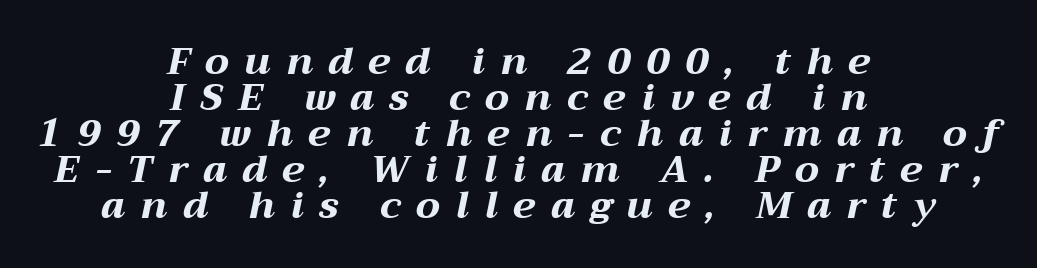
Q: Is the text bold? A: Yes.
Q: Is the text italic (slanted)? A: Yes, it leans right by about 12 degrees.
Q: Is the text underlined? A: No.
Q: How is the paragraph aligned? A: Centered.
Q: Is the spacing between letters normal or unusually wide? A: Unusually wide.
Q: Is the spacing between lines tight, normal or loose? A: Tight.
Q: Width (condensed, normal, or wide)? A: Wide.
Q: Stroke contrast? A: Medium.
Q: x-height? A: Medium.
Q: Monospaced? A: No.
